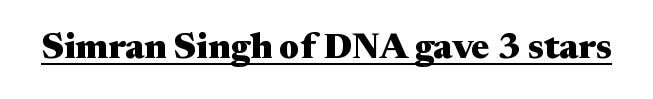
The image shows 36 px heavy, wide serif type, upright; set normal letter spacing, underlined; medium stroke contrast and a medium x-height.
